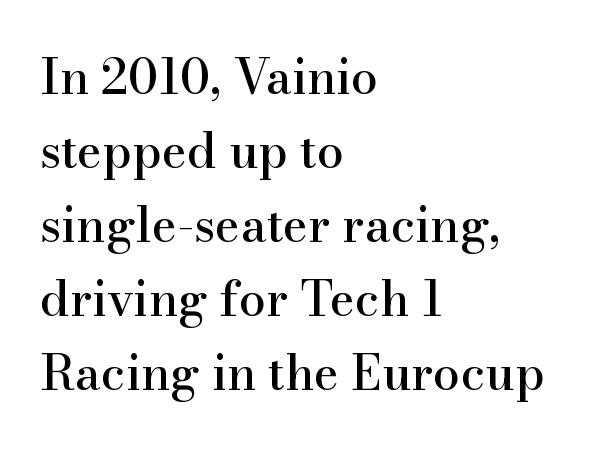
Q: Is the text italic (slanted)? A: No, it is upright.
Q: Is the typeface a serif or a sans-serif typeface? A: Serif.
Q: Is the text underlined? A: No.
Q: How is the paragraph aligned? A: Left-aligned.
Q: Is the spacing between letters normal or unusually wide? A: Normal.
Q: Is the spacing between lines tight, normal or loose? A: Normal.
Q: Width (condensed, normal, or wide)? A: Normal.
Q: Stroke contrast? A: High.
Q: x-height? A: Small.
Q: Monospaced? A: No.
